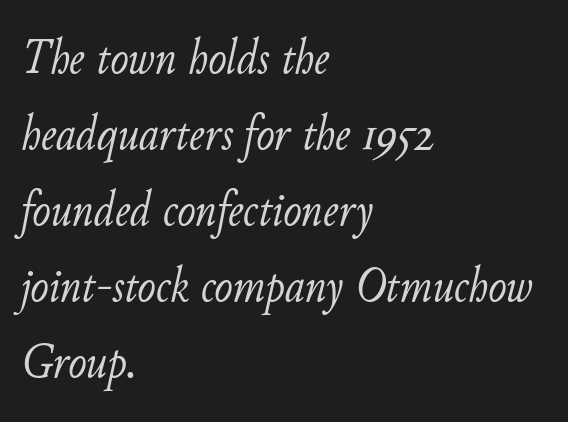
The image shows 49 px light type, italic (leaning right); set left-aligned, normal line spacing (1.55x), normal letter spacing, not underlined; low stroke contrast and a small x-height.
